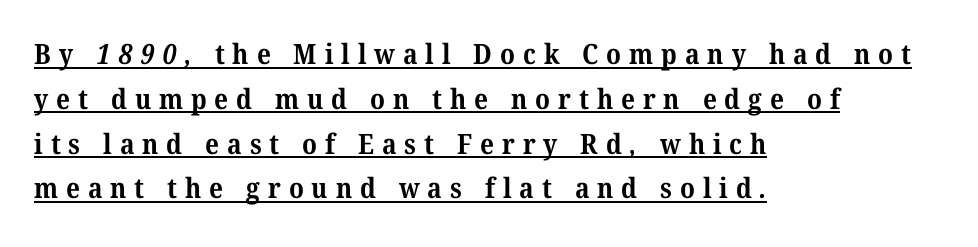
The image shows 28 px bold serif type; set left-aligned, normal line spacing (1.6x), unusually wide letter spacing (+0.28 em), underlined; medium stroke contrast and a medium x-height.
